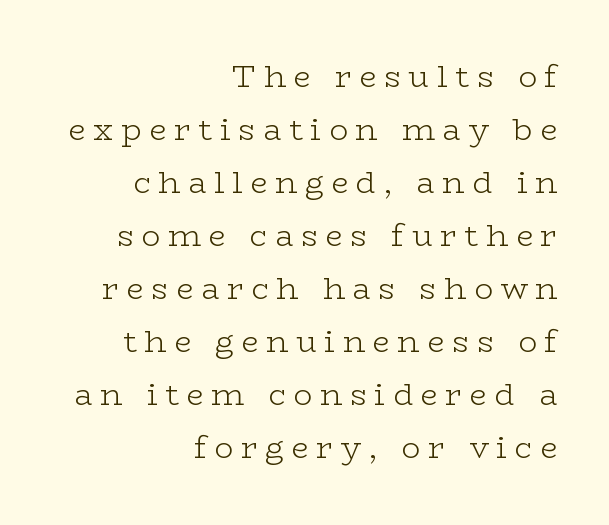
The image shows 31 px light, wide serif type, upright; set right-aligned, line spacing 1.71x, unusually wide letter spacing (+0.25 em), not underlined; low stroke contrast and a medium x-height.
